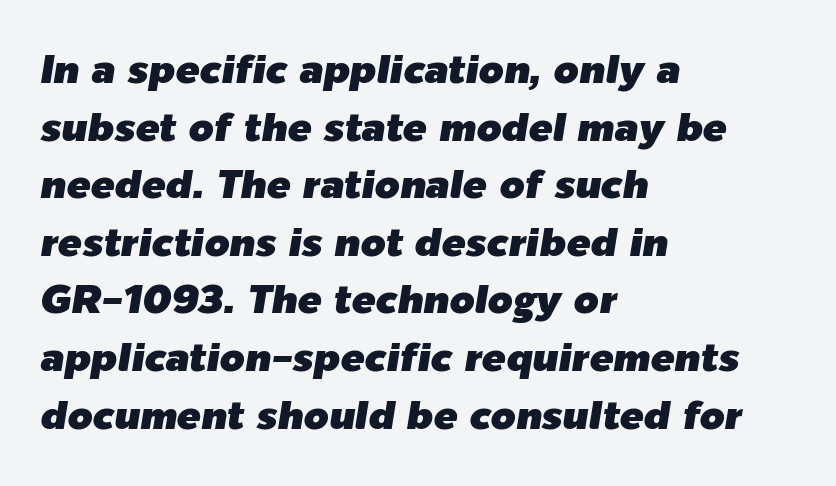
{"italic": "yes", "lean": "right", "slant_degrees": 9, "width": "normal", "stroke_contrast": "low", "x_height": "medium", "monospaced": "no", "underline": "no", "align": "left", "line_spacing": "normal", "line_spacing_ratio": 1.44, "letter_spacing": "normal", "letter_spacing_em": 0.0, "glyph_px": 40}
